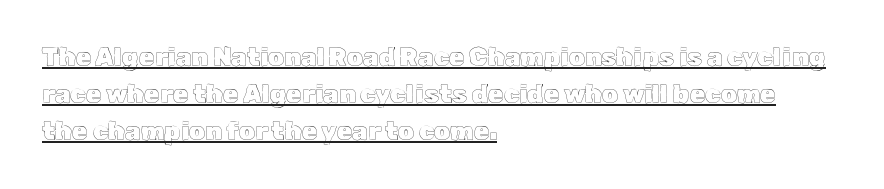
The image shows 25 px text type, upright; set left-aligned, normal line spacing (1.48x), normal letter spacing, underlined.
